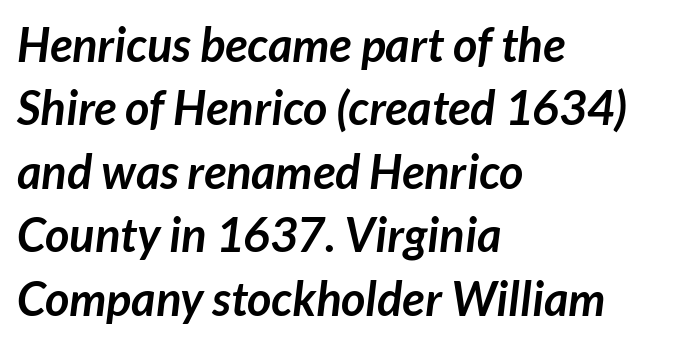
Does extra space separate the letters? No, they use regular spacing. A bare baseline throughout the passage. Each line starts at the same left margin while the right side varies. Nothing sits at the stroke ends, so this counts as sans-serif.
